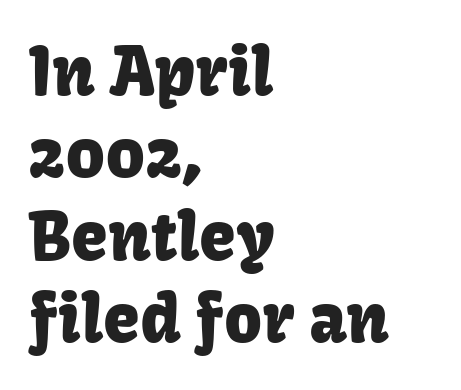
In terms of posture, this sample is upright. Spacing verdict: proportional, widths tailored to each character. Honestly, the row spacing looks completely unremarkable. In terms of letterform style, serifs are entirely absent. These lines keep a tight, regular rhythm from letter to letter.
